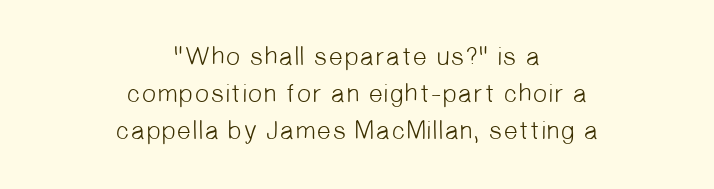
Q: Is the text bold? A: No.
Q: Is the text underlined? A: No.
Q: How is the paragraph aligned? A: Centered.
Q: Is the spacing between letters normal or unusually wide? A: Normal.
Q: Is the spacing between lines tight, normal or loose? A: Normal.
